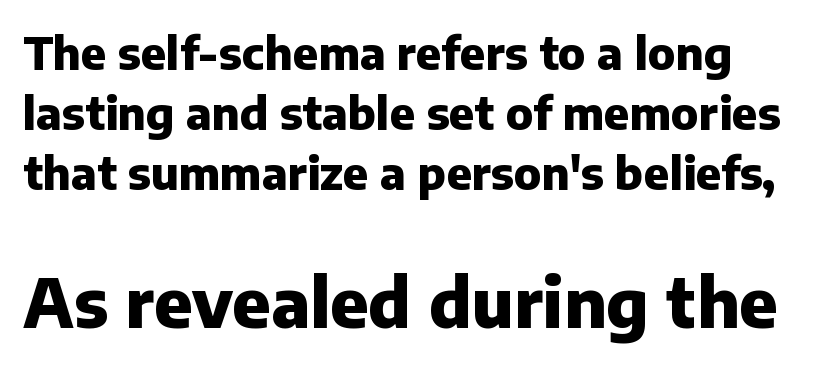
{"serif": "no", "italic": "no", "bold": "yes", "weight": "heavy", "width": "normal", "stroke_contrast": "low", "x_height": "medium", "monospaced": "no", "underline": "no", "line_spacing": "normal", "line_spacing_ratio": 1.33, "letter_spacing": "normal", "letter_spacing_em": 0.0, "larger_block": "second", "size_ratio": 1.51, "glyph_px": 68}
